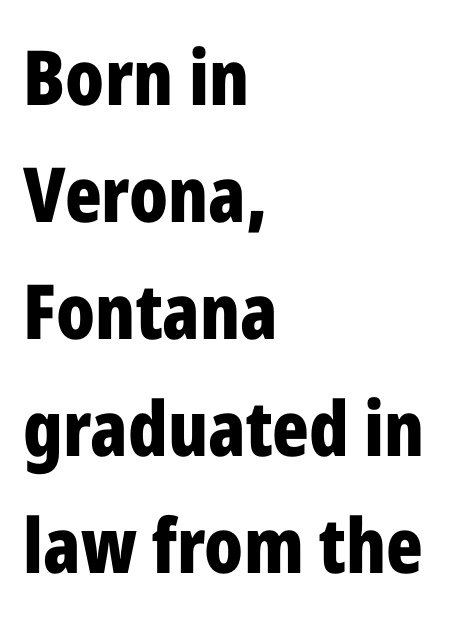
Tall strokes in this sample are plumb rather than angled. Are there feet on the stems? There aren't — it's a sans. The line texture is even and compact thanks to regular tracking. One glance says typical: line gaps are just what's usual. Think of a printed novel: that variable character pitch is what you see here. Any mark beneath the type? The region is blank.
